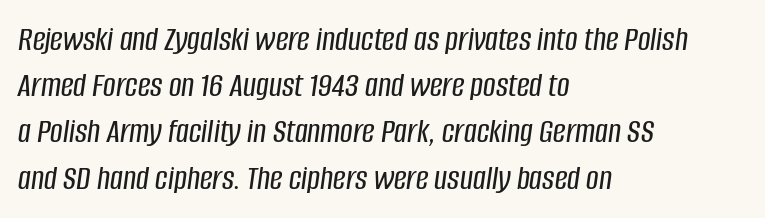
Q: Is the text italic (slanted)? A: Yes, it leans right by about 8 degrees.
Q: Is the text underlined? A: No.
Q: How is the paragraph aligned? A: Left-aligned.
Q: Is the spacing between letters normal or unusually wide? A: Normal.
Q: Is the spacing between lines tight, normal or loose? A: Normal.
Q: Width (condensed, normal, or wide)? A: Condensed.
Q: Stroke contrast? A: Low.
Q: x-height? A: Large.
Q: Monospaced? A: No.
